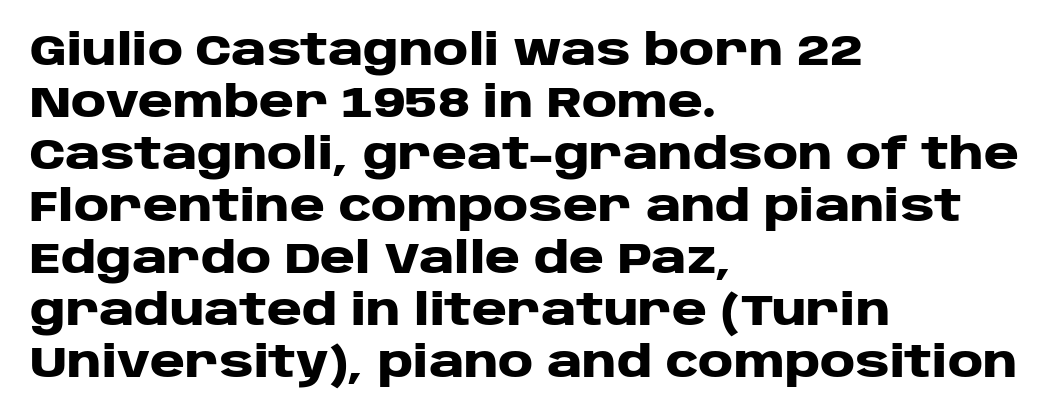
The image shows 43 px heavy, wide sans-serif type, upright; set left-aligned, line spacing 1.21x, normal letter spacing, not underlined; low stroke contrast and a large x-height.
